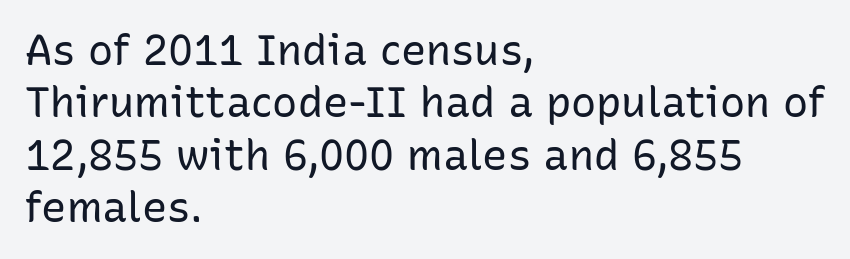
Unmarked baselines from the first word to the last. The face used here is proportionally spaced, like ordinary book or web type. Whoever set this chose a conventional vertical rhythm. Nothing unusual about the tracking: characters are spaced as the font intends. Ordinary non-slanted type is in use. Look at the bottom of the vertical strokes: they stop flat, with no serifs.
